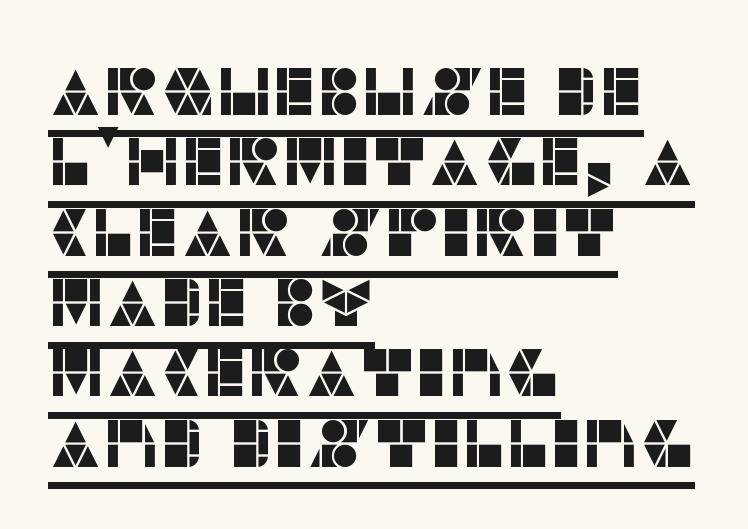
Is this a fixed-width face? No — the glyphs have proportional, varying widths. Default kerning and tracking; the words read as compact shapes. The type sits square on the baseline with zero lean. Descenders here cross a horizontal rule under the line. Students, observe: this is what under-led, compact text looks like.
